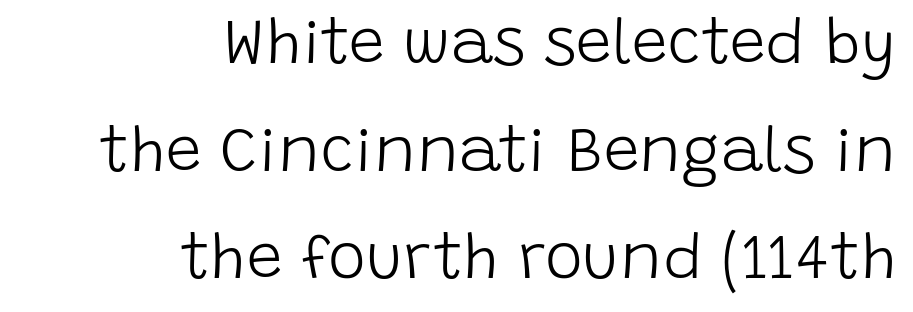
{"serif": "no", "italic": "no", "bold": "no", "weight": "light", "width": "normal", "stroke_contrast": "low", "x_height": "large", "monospaced": "no", "underline": "no", "align": "right", "line_spacing": "normal", "line_spacing_ratio": 1.68, "letter_spacing": "normal", "letter_spacing_em": 0.0, "glyph_px": 64}
